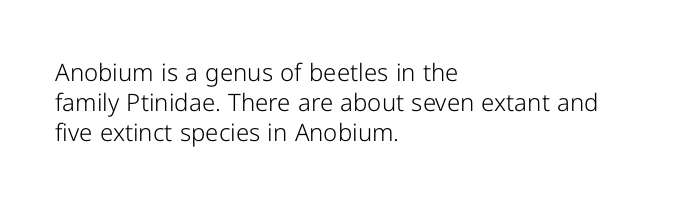
{"italic": "no", "bold": "no", "underline": "no", "align": "left", "line_spacing_ratio": 1.24, "letter_spacing": "normal", "letter_spacing_em": 0.0, "glyph_px": 24}
